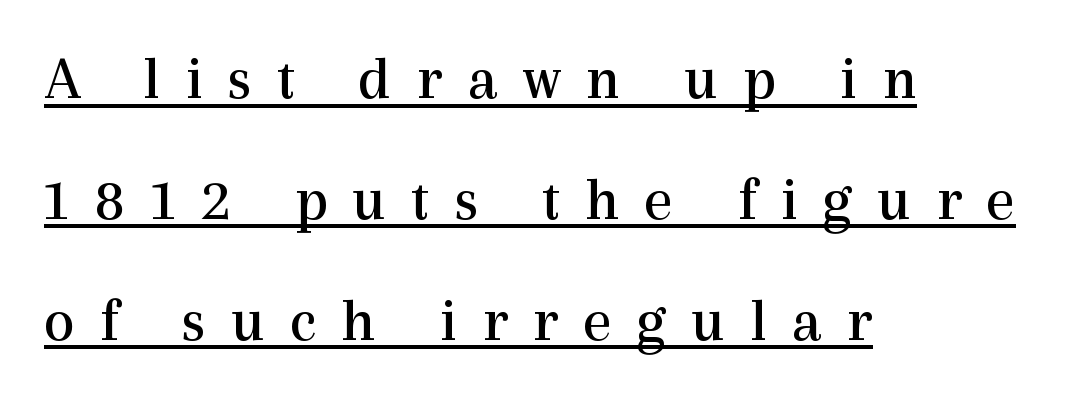
{"serif": "yes", "italic": "no", "bold": "no", "weight": "regular", "width": "normal", "x_height": "medium", "monospaced": "no", "underline": "yes", "align": "left", "line_spacing": "loose", "line_spacing_ratio": 1.95, "letter_spacing": "wide", "letter_spacing_em": 0.4, "glyph_px": 62}
